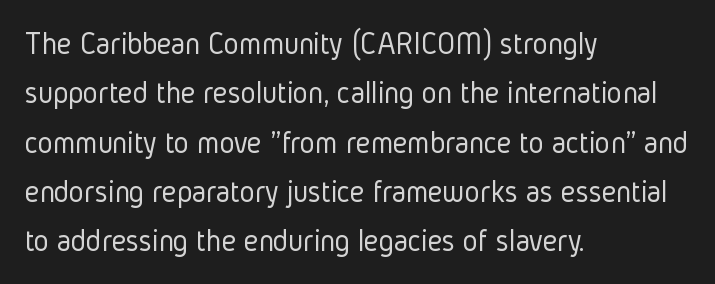
{"serif": "no", "italic": "no", "bold": "no", "weight": "light", "width": "condensed", "stroke_contrast": "low", "x_height": "medium", "monospaced": "no", "underline": "no", "align": "left", "line_spacing": "normal", "line_spacing_ratio": 1.54, "letter_spacing": "normal", "letter_spacing_em": 0.0, "glyph_px": 32}
